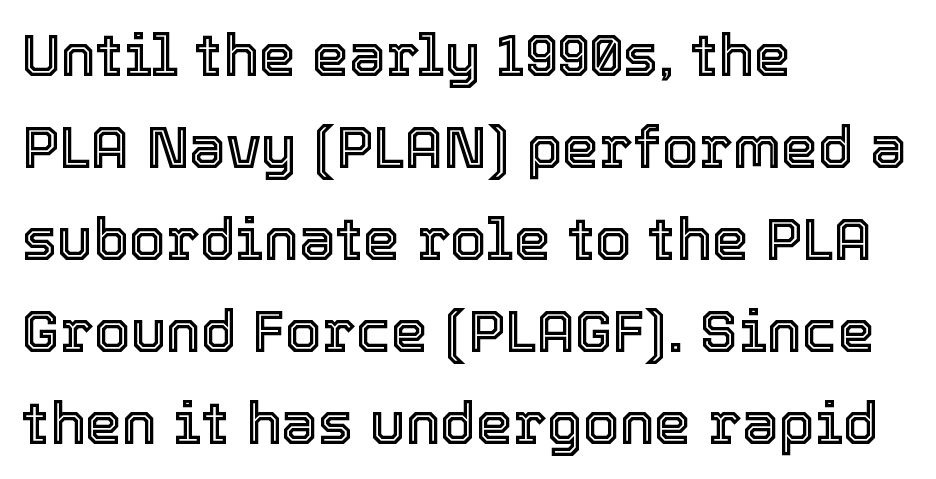
Q: Is the text italic (slanted)? A: No, it is upright.
Q: Is the text underlined? A: No.
Q: How is the paragraph aligned? A: Left-aligned.
Q: Is the spacing between letters normal or unusually wide? A: Normal.
Q: Is the spacing between lines tight, normal or loose? A: Normal.
Q: Width (condensed, normal, or wide)? A: Normal.
Q: x-height? A: Medium.
Q: Monospaced? A: No.
